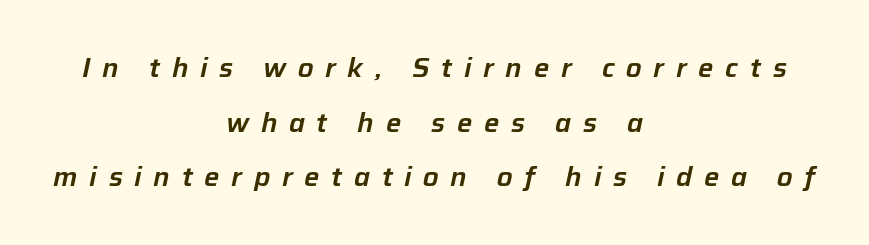
{"italic": "yes", "lean": "right", "slant_degrees": 12, "underline": "no", "align": "center", "line_spacing": "loose", "line_spacing_ratio": 2.02, "letter_spacing": "wide", "letter_spacing_em": 0.43, "glyph_px": 27}
